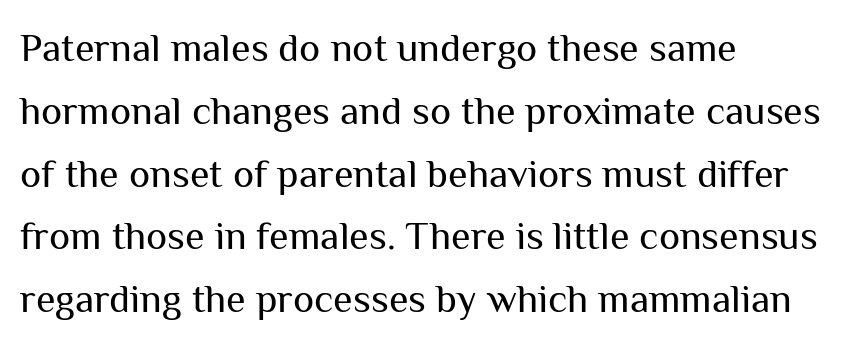
This sample uses a sans-serif face. No italicization has been applied; the sample stays upright. In terms of leading, this rendering sits right in the middle. Character widths vary here, with narrow letters taking less room than wide ones. The words here are not underlined.
